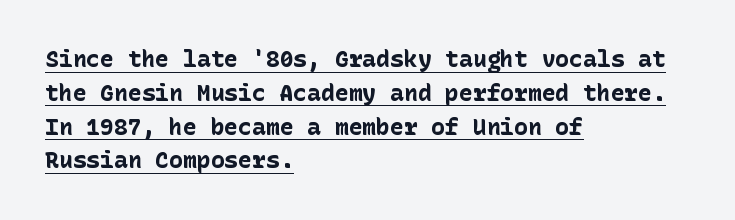
Q: Is the text bold? A: Yes.
Q: Is the text italic (slanted)? A: No, it is upright.
Q: Is the text underlined? A: Yes.
Q: How is the paragraph aligned? A: Left-aligned.
Q: Is the spacing between letters normal or unusually wide? A: Normal.
Q: Is the spacing between lines tight, normal or loose? A: Normal.
